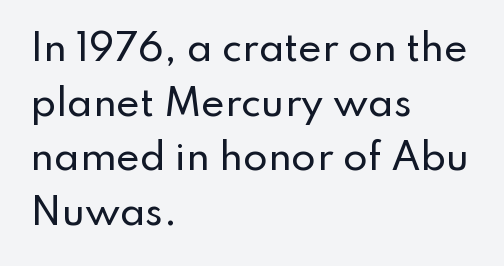
The image shows 36 px sans-serif type, upright; set left-aligned, normal line spacing (1.52x), normal letter spacing, not underlined; low stroke contrast and a small x-height.
